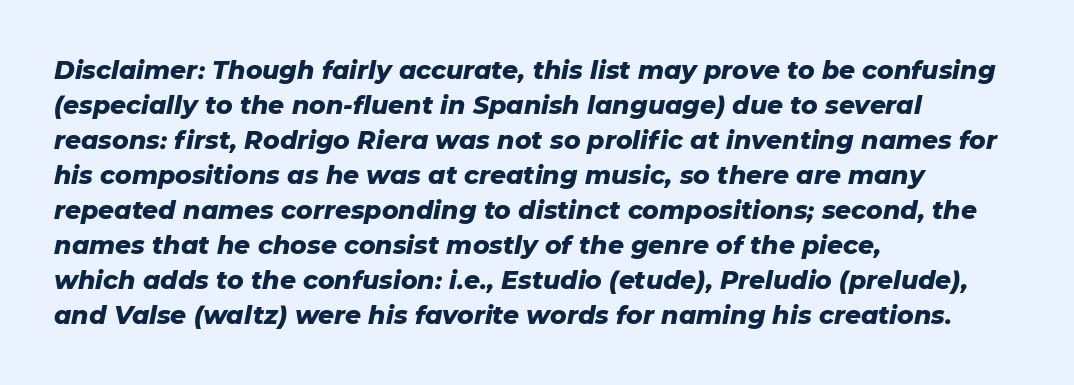
The image shows 25 px bold type, italic (leaning right); set left-aligned, normal line spacing (1.4x), normal letter spacing, not underlined.
